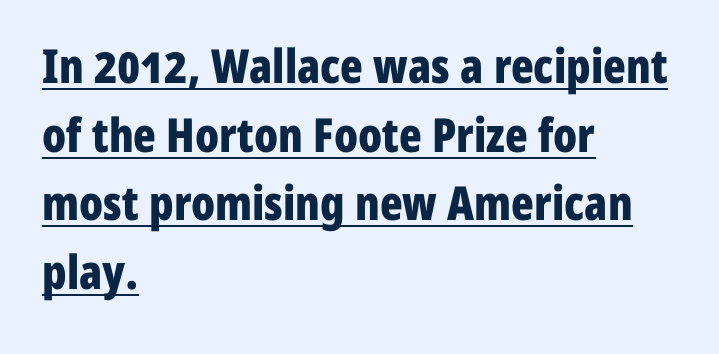
{"serif": "no", "italic": "no", "bold": "yes", "weight": "bold", "width": "condensed", "stroke_contrast": "low", "x_height": "medium", "monospaced": "no", "underline": "yes", "align": "left", "line_spacing": "normal", "line_spacing_ratio": 1.46, "letter_spacing": "normal", "letter_spacing_em": 0.0, "glyph_px": 47}
